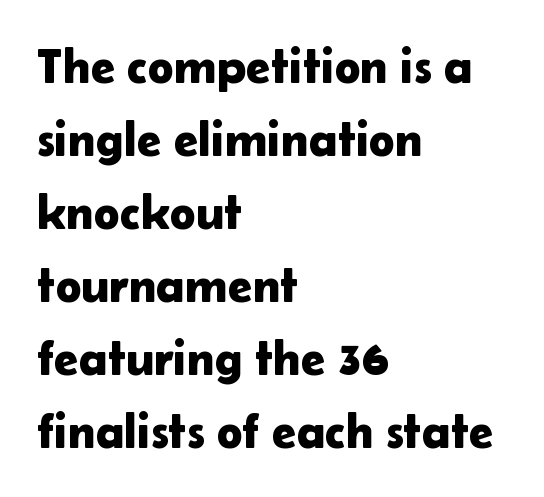
The image shows 49 px sans-serif type, upright; set left-aligned, normal line spacing (1.49x), normal letter spacing, not underlined; low stroke contrast and a medium x-height.
